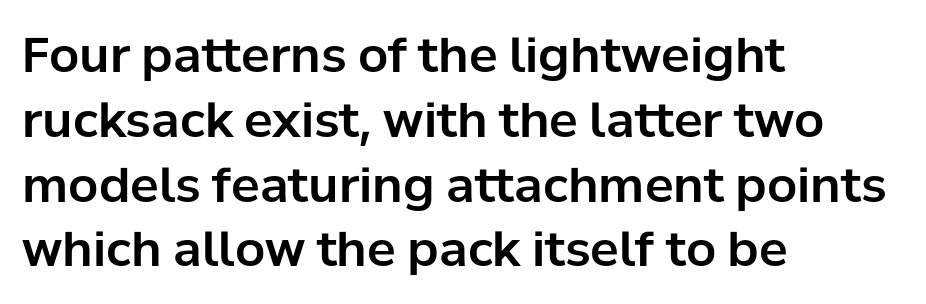
Q: Is the text italic (slanted)? A: No, it is upright.
Q: Is the typeface a serif or a sans-serif typeface? A: Sans-serif.
Q: Is the text underlined? A: No.
Q: How is the paragraph aligned? A: Left-aligned.
Q: Is the spacing between letters normal or unusually wide? A: Normal.
Q: Is the spacing between lines tight, normal or loose? A: Normal.
Q: Width (condensed, normal, or wide)? A: Normal.
Q: Stroke contrast? A: Low.
Q: x-height? A: Medium.
Q: Monospaced? A: No.
